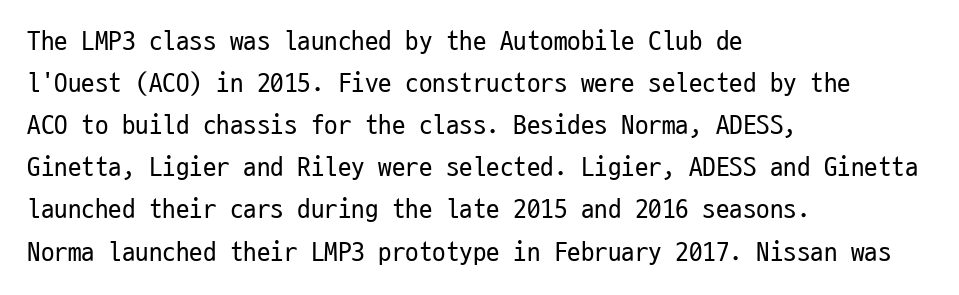
Each new line begins a customary step beneath the previous one. The passage shown is not underscored anywhere. Weight: not bold — regular or lighter. Nope, not italic — everything's standing straight. A classic flush-left, rag-right setting is used for this passage.
